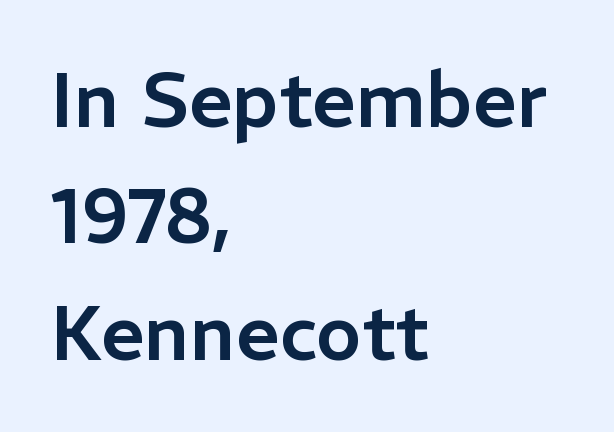
{"serif": "no", "italic": "no", "width": "normal", "stroke_contrast": "low", "x_height": "medium", "monospaced": "no", "underline": "no", "align": "left", "line_spacing": "normal", "line_spacing_ratio": 1.51, "letter_spacing": "normal", "letter_spacing_em": 0.0, "glyph_px": 77}
